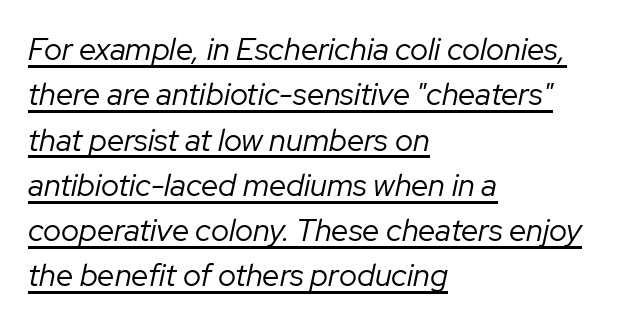
Q: Is the text bold? A: No.
Q: Is the text italic (slanted)? A: Yes, it leans right by about 12 degrees.
Q: Is the text underlined? A: Yes.
Q: How is the paragraph aligned? A: Left-aligned.
Q: Is the spacing between letters normal or unusually wide? A: Normal.
Q: Is the spacing between lines tight, normal or loose? A: Normal.
Q: Width (condensed, normal, or wide)? A: Normal.
Q: Stroke contrast? A: Low.
Q: x-height? A: Medium.
Q: Monospaced? A: No.
